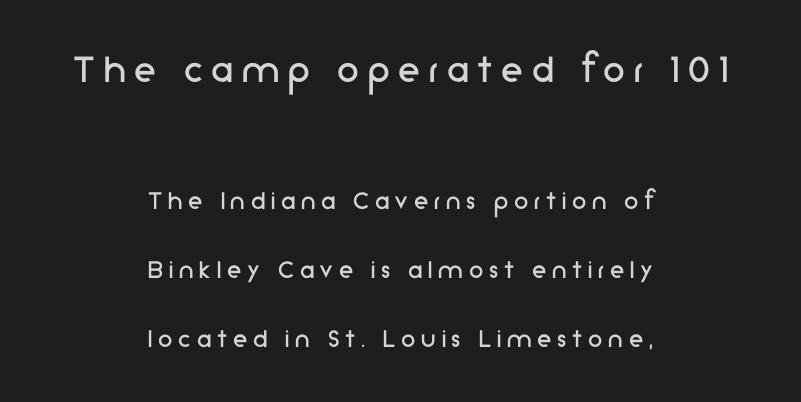
The image shows 44 px regular-weight sans-serif type, upright; set centered, loose line spacing (2.37x), unusually wide letter spacing (+0.2 em), not underlined; the first (top) block is 1.52x larger; low stroke contrast and a medium x-height.
